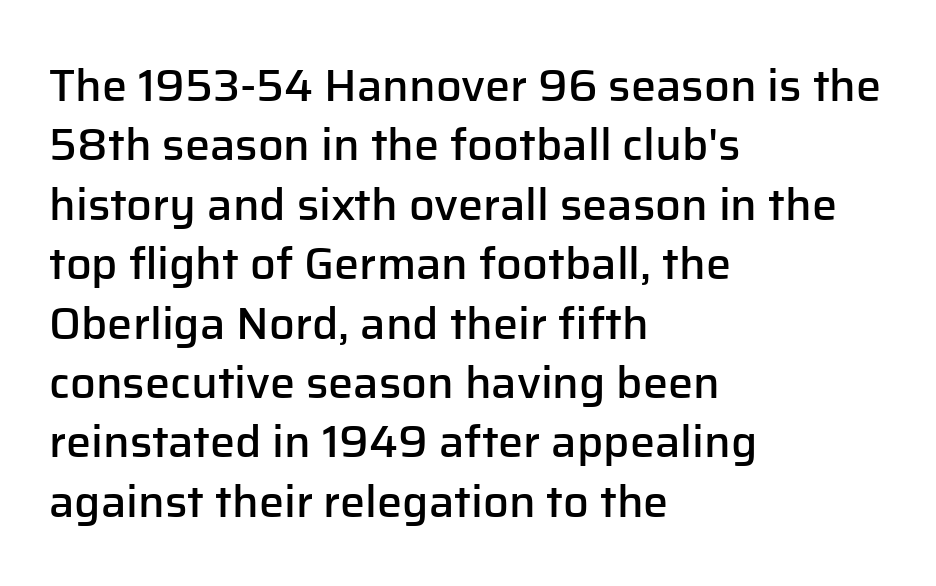
How are the letters spaced? Ordinarily, with no added tracking. Character widths vary here, with narrow letters taking less room than wide ones. Each line starts at the same left margin while the right side varies. This is sans-serif lettering, the kind often seen on screens and signage. A typesetter would mark this as roman, not italic.
